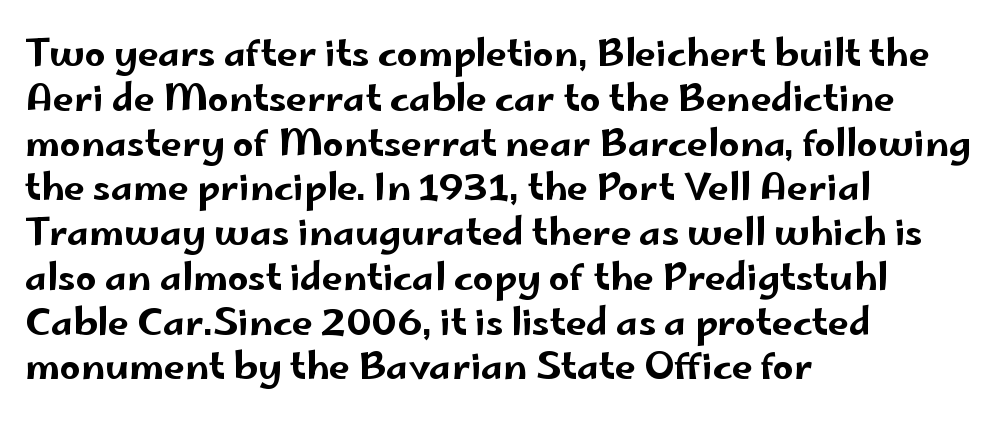
You could not count columns in this text — the font is proportionally spaced. A clean baseline with only descenders dipping below it. This is roman type, the default non-slanted kind. You could call the tracking neutral — neither tight nor loose. The compositor pushed each line to the left boundary.
